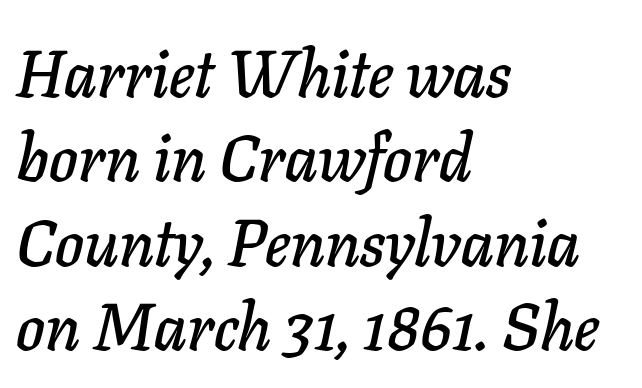
Q: Is the text italic (slanted)? A: Yes, it leans right by about 11 degrees.
Q: Is the text underlined? A: No.
Q: How is the paragraph aligned? A: Left-aligned.
Q: Is the spacing between letters normal or unusually wide? A: Normal.
Q: Is the spacing between lines tight, normal or loose? A: Normal.
Q: Width (condensed, normal, or wide)? A: Normal.
Q: Stroke contrast? A: Low.
Q: x-height? A: Medium.
Q: Monospaced? A: No.
